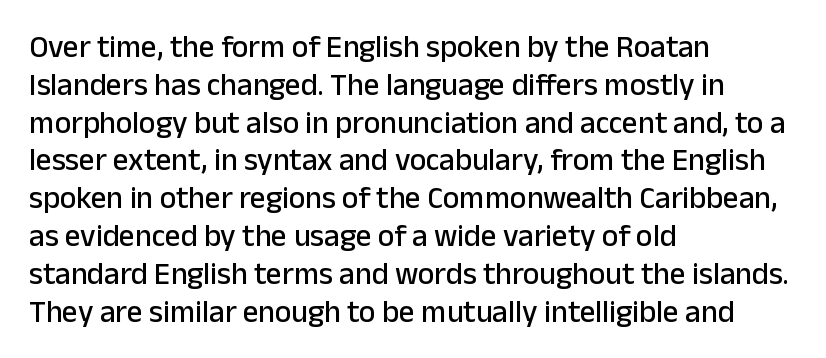
The rag falls on the right side of this text block. The face used here is proportionally spaced, like ordinary book or web type. The face used here is a sans, in the tradition of grotesques and geometrics. The type is set solid horizontally, with unmodified tracking.
